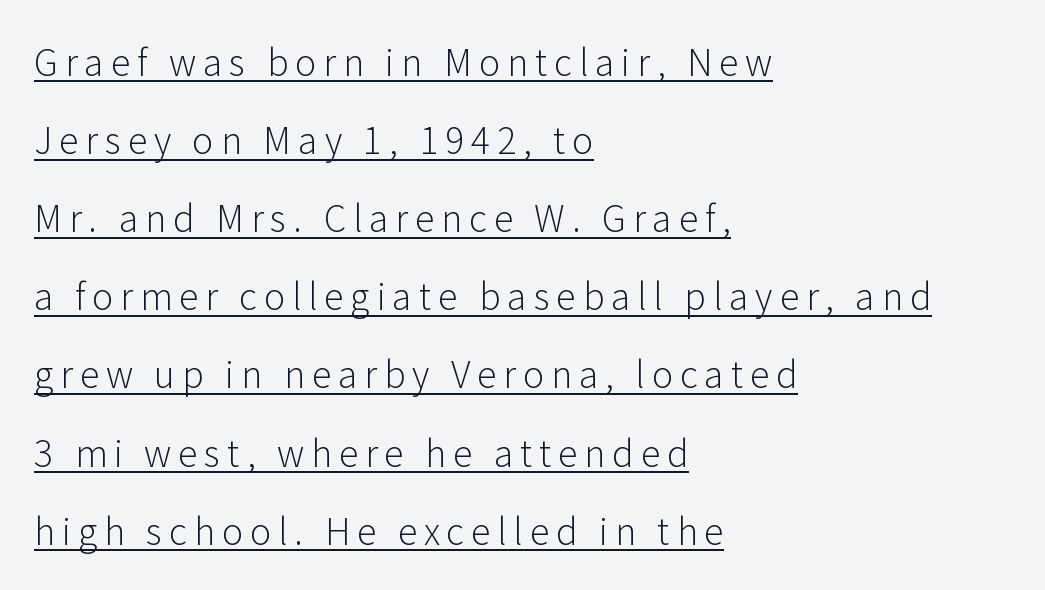
The image shows 36 px light sans-serif type, upright; set left-aligned, loose line spacing (2.17x), underlined; low stroke contrast and a medium x-height.
